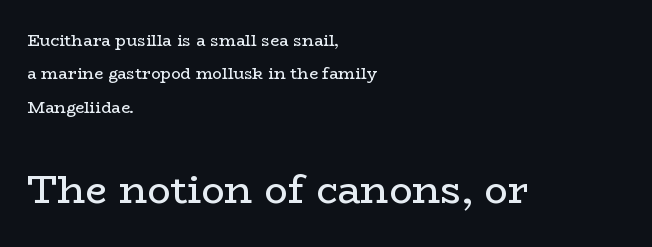
The image shows 39 px regular-weight, wide serif type, upright; set left-aligned, loose line spacing (2.09x), normal letter spacing, not underlined; the second (bottom) block is 2.44x larger; low stroke contrast and a medium x-height.
